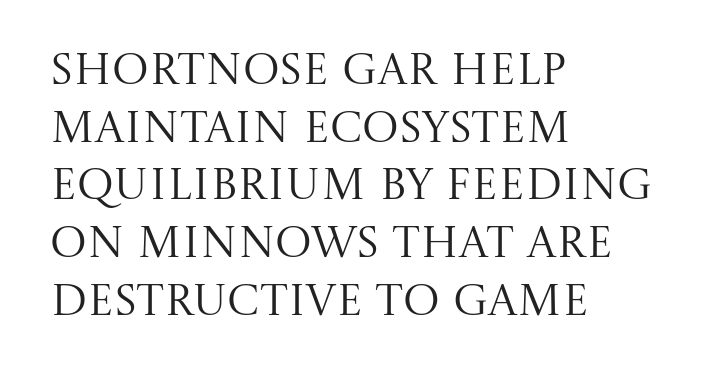
{"serif": "yes", "italic": "no", "bold": "no", "weight": "regular", "width": "normal", "stroke_contrast": "medium", "x_height": "large", "monospaced": "no", "underline": "no", "align": "left", "line_spacing": "normal", "line_spacing_ratio": 1.31, "letter_spacing": "normal", "letter_spacing_em": 0.0, "glyph_px": 44}
